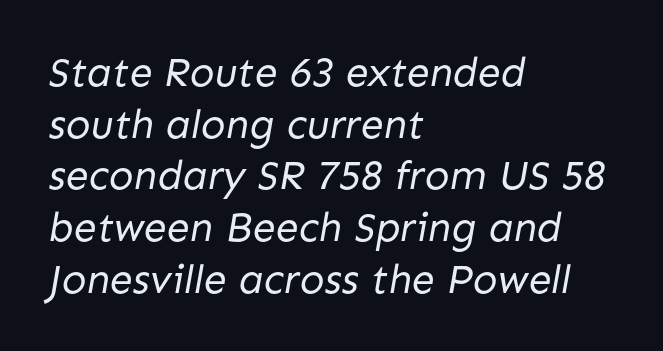
{"serif": "no", "bold": "no", "weight": "regular", "width": "normal", "stroke_contrast": "low", "x_height": "medium", "monospaced": "no", "underline": "no", "align": "left", "line_spacing": "normal", "line_spacing_ratio": 1.26, "letter_spacing": "normal", "letter_spacing_em": 0.0, "glyph_px": 41}
